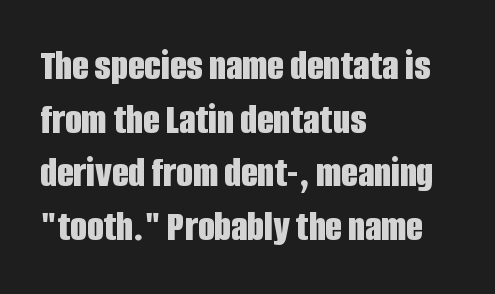
Unlike a traditional serif, this face leaves its strokes unadorned. Vertical spacing — default. The letters stand upright; this is a roman face. A typesetter would call this proportional, since set widths differ per character. The horizontal fit of the characters is conventional and even. This rendering features lettering with no underline.
